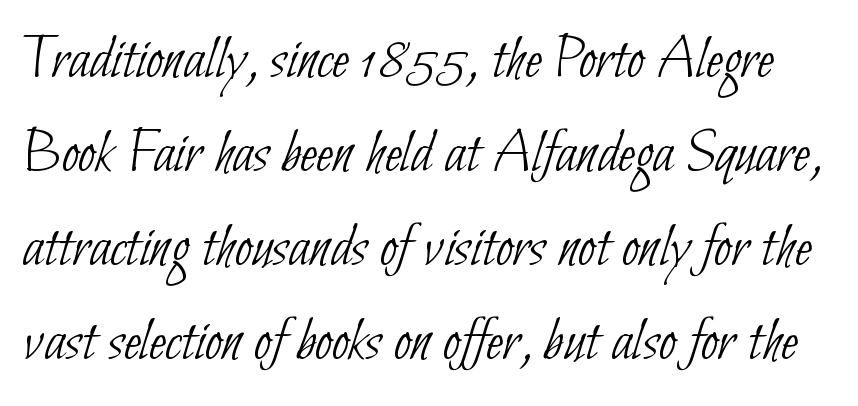
{"serif": "no", "bold": "no", "weight": "thin", "width": "condensed", "stroke_contrast": "low", "x_height": "small", "monospaced": "no", "underline": "no", "line_spacing": "normal", "line_spacing_ratio": 1.49, "letter_spacing": "normal", "letter_spacing_em": 0.0, "glyph_px": 63}
